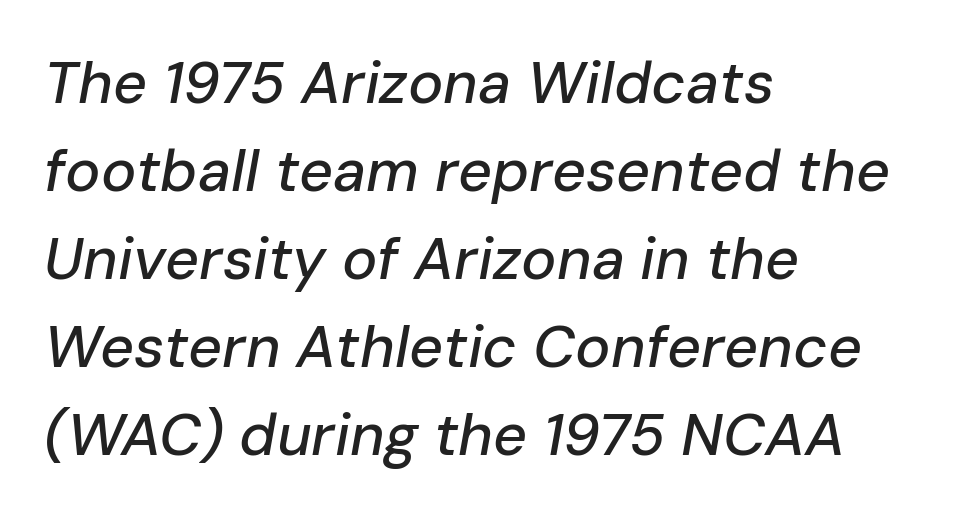
Regarding leading, the lines here are spaced in the standard way. Posture: slanted. Bare-footed words on every line. This rendering leaves character spacing at its baseline value. The setting favours the left margin, as ordinary paragraphs usually do.
